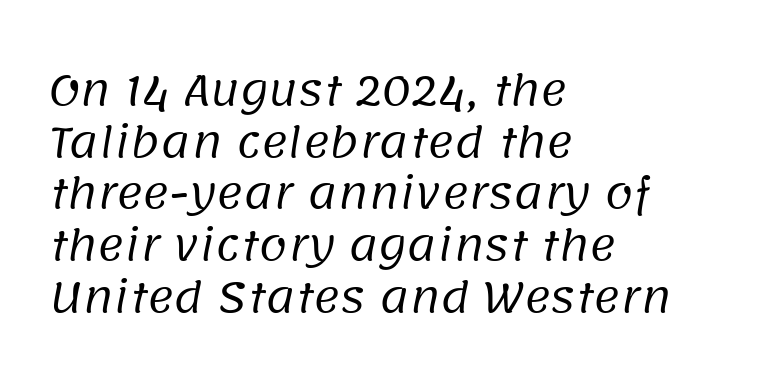
{"serif": "no", "bold": "no", "weight": "regular", "width": "normal", "stroke_contrast": "low", "x_height": "large", "monospaced": "no", "underline": "no", "align": "left", "line_spacing": "normal", "line_spacing_ratio": 1.26, "letter_spacing": "normal", "letter_spacing_em": 0.0, "glyph_px": 41}
